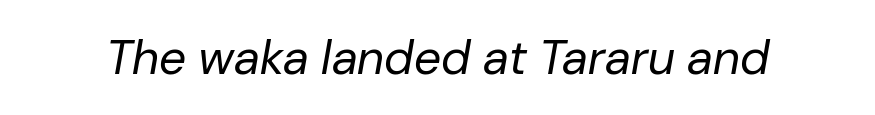
Q: Is the text bold? A: No.
Q: Is the text italic (slanted)? A: Yes, it leans right by about 10 degrees.
Q: Is the text underlined? A: No.
Q: Is the spacing between letters normal or unusually wide? A: Normal.
Q: Width (condensed, normal, or wide)? A: Normal.
Q: Stroke contrast? A: Low.
Q: x-height? A: Medium.
Q: Monospaced? A: No.
